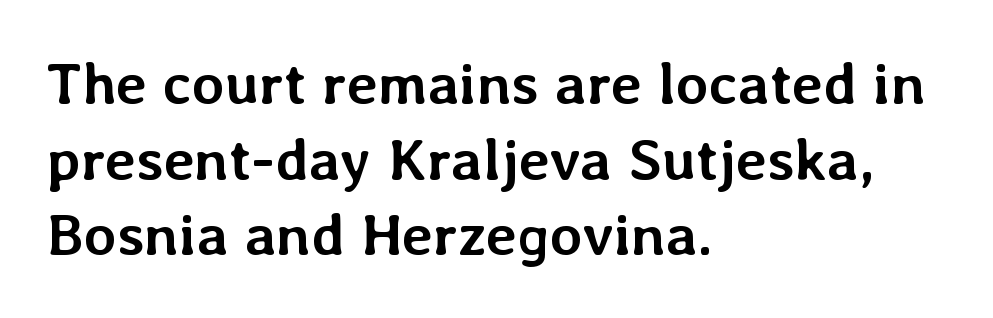
The image shows 59 px semibold type, upright; set left-aligned, normal line spacing (1.28x), normal letter spacing, not underlined; low stroke contrast and a medium x-height.
